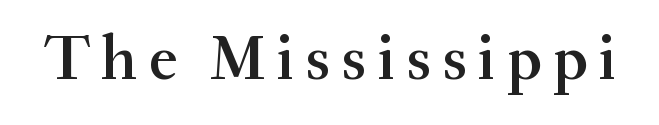
A typesetter would mark this as roman, not italic. Firm but not heavy-handed strokes: this text is semibold. Each letter keeps its own natural width here, so spacing adapts to shape. Glance below the letters and you will spot only blank space.
